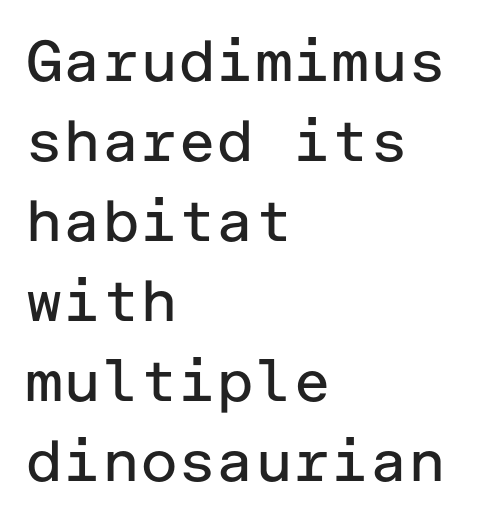
The image shows 58 px regular-weight sans-serif type, upright; set left-aligned, normal line spacing (1.38x), normal letter spacing, not underlined; low stroke contrast and a medium x-height.
